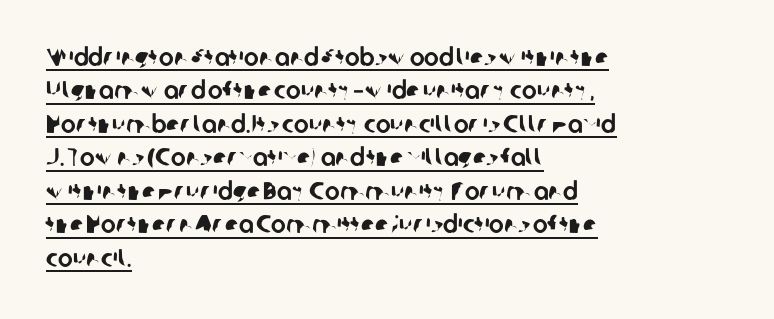
Q: Is the text underlined? A: Yes.
Q: How is the paragraph aligned? A: Left-aligned.
Q: Is the spacing between letters normal or unusually wide? A: Normal.
Q: Is the spacing between lines tight, normal or loose? A: Normal.
